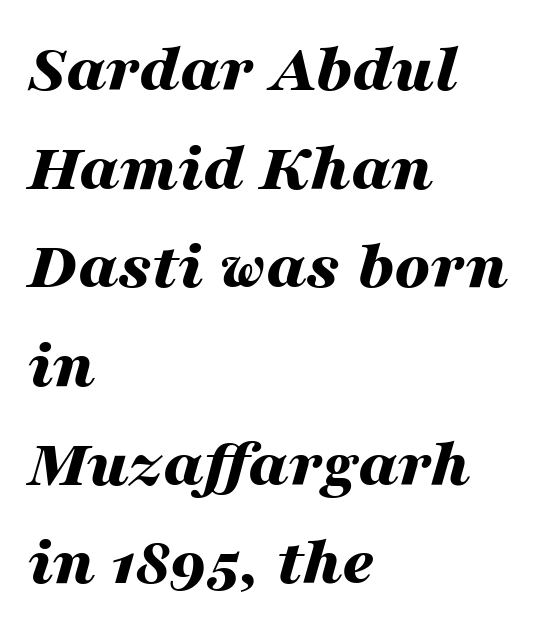
Varying glyph widths throughout — classic text-font behaviour. Beneath every word, the page is bare. Compared with ordinary roman type, these characters are visibly tilted. Interline gaps are of average width in this sample.
